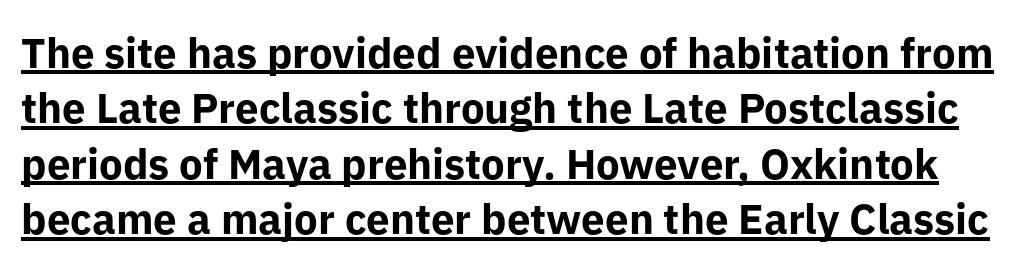
The image shows 42 px bold sans-serif type, upright; set normal line spacing (1.32x), normal letter spacing, underlined; low stroke contrast and a medium x-height.
